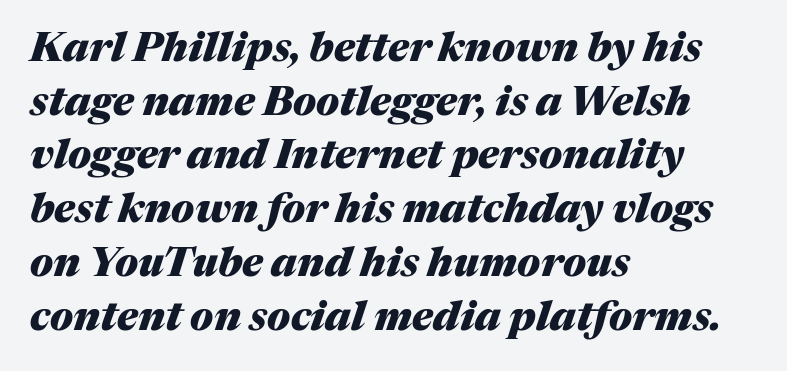
Do the characters align in a grid? No, the font is proportional. Looking at the ascenders, they clearly lean. Characters follow at the spacing the type designer built in. Heavy, bold letterforms.
